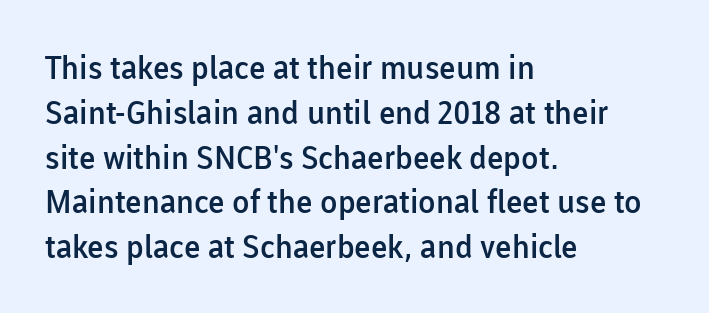
Q: Is the text bold? A: Semi-bold.
Q: Is the text italic (slanted)? A: No, it is upright.
Q: Is the typeface a serif or a sans-serif typeface? A: Sans-serif.
Q: Is the text underlined? A: No.
Q: How is the paragraph aligned? A: Left-aligned.
Q: Is the spacing between letters normal or unusually wide? A: Normal.
Q: Is the spacing between lines tight, normal or loose? A: Normal.
Q: Width (condensed, normal, or wide)? A: Normal.
Q: Stroke contrast? A: Low.
Q: x-height? A: Medium.
Q: Monospaced? A: No.
